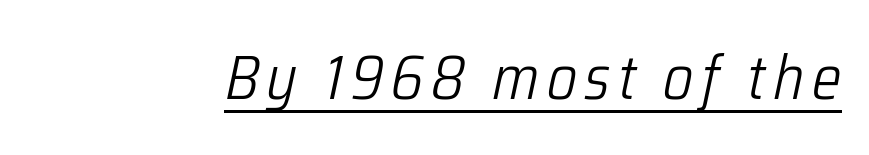
{"italic": "yes", "lean": "right", "slant_degrees": 12, "bold": "no", "weight": "light", "width": "condensed", "stroke_contrast": "low", "x_height": "medium", "monospaced": "no", "underline": "yes", "glyph_px": 62}
